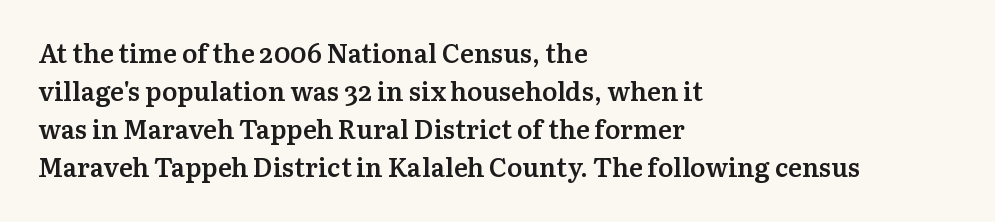
One glance says typical: line gaps are just what's usual. All the whitespace from short lines collects on the right. Stems and bowls a touch heavier than normal — semibold. Only glyphs here, with clear space below each row. Letter spacing: default.
